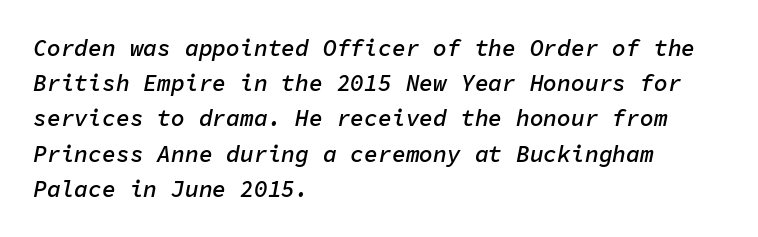
There's an unmistakable incline to the writing here. A bit beefed up — I'd call it semibold rather than bold. Bare-footed words on every line. Horizontal bands of white between lines are of average thickness. Every row of glyphs begins at an identical x-position on the left. Nothing unusual about the tracking: characters are spaced as the font intends.
